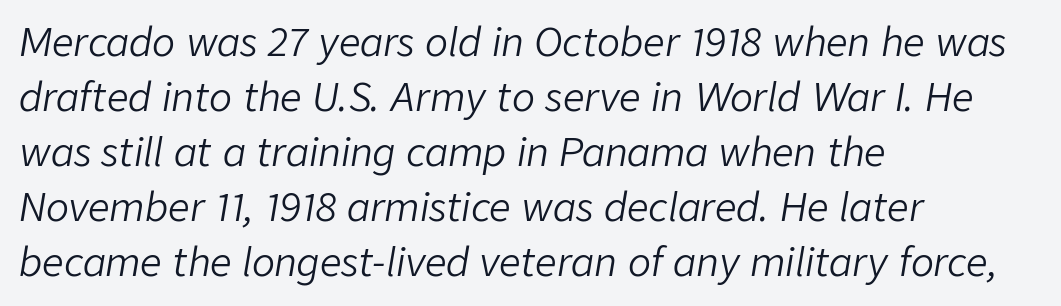
The letters are slanted; this is an italic face. Tracking value appears to be zero — textbook default spacing. Honestly, the row spacing looks completely unremarkable. The rendering uses natural spacing where letterforms have individual widths. Glance below the letters and you will spot only blank space. Weight class: somewhere from thin through regular.
